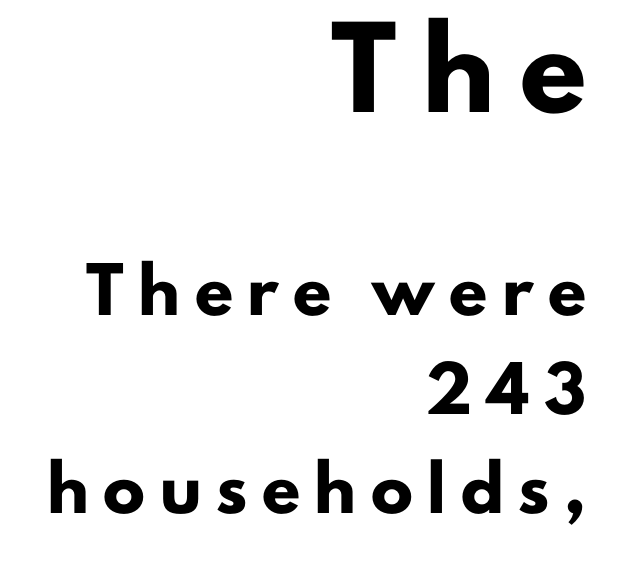
The image shows 73 px heavy sans-serif type, upright; set right-aligned, loose line spacing (2.36x), unusually wide letter spacing (+0.35 em), not underlined; the first (top) block is 1.74x larger; low stroke contrast and a small x-height.
